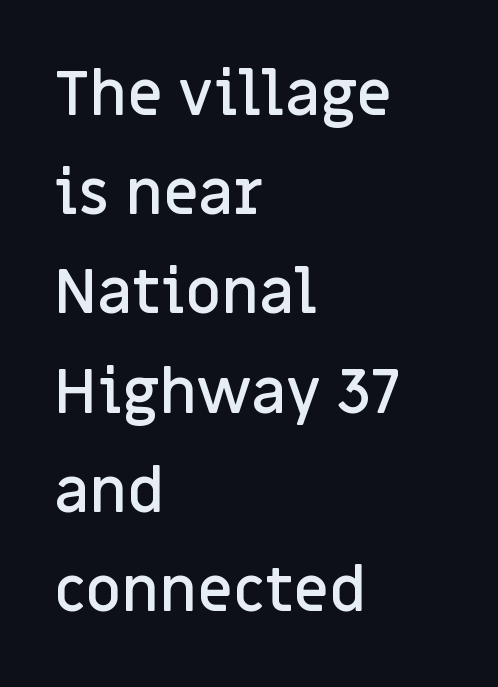
Q: Is the text bold? A: Semi-bold.
Q: Is the text italic (slanted)? A: No, it is upright.
Q: Is the typeface a serif or a sans-serif typeface? A: Sans-serif.
Q: Is the text underlined? A: No.
Q: How is the paragraph aligned? A: Left-aligned.
Q: Is the spacing between letters normal or unusually wide? A: Normal.
Q: Is the spacing between lines tight, normal or loose? A: Normal.
Q: Width (condensed, normal, or wide)? A: Normal.
Q: Stroke contrast? A: Low.
Q: x-height? A: Large.
Q: Monospaced? A: No.
